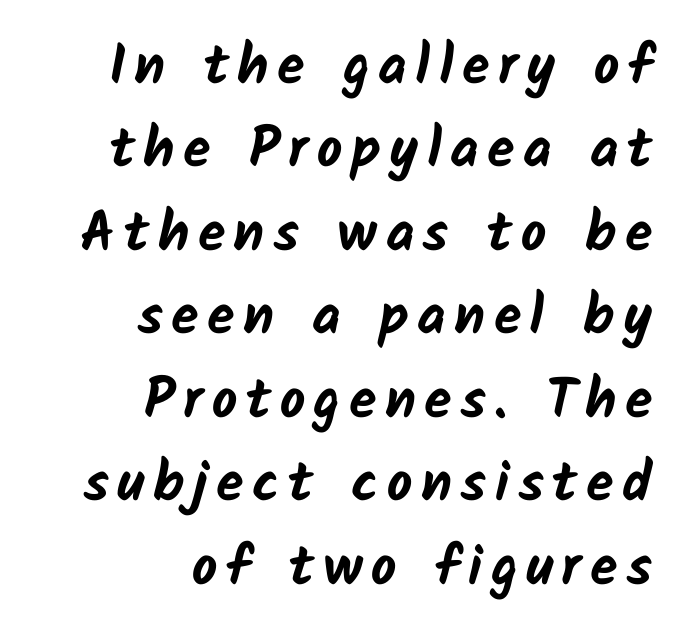
The image shows 56 px bold sans-serif type; set right-aligned, normal line spacing (1.49x), not underlined; low stroke contrast and a medium x-height.
